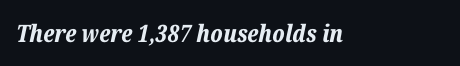
{"italic": "yes", "lean": "right", "slant_degrees": 12, "bold": "yes", "underline": "no", "letter_spacing": "normal", "letter_spacing_em": 0.0, "glyph_px": 24}
